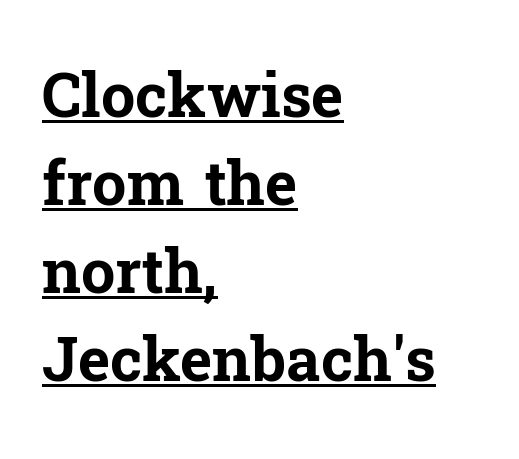
The letters advance in unequal steps, a hallmark of proportional type. The letters carry serifs — small finishing strokes at the ends of their stems. The strokes are fattened all the way to bold. The letters stand upright; this is a roman face. These characters rest on top of a visible drawn line.
